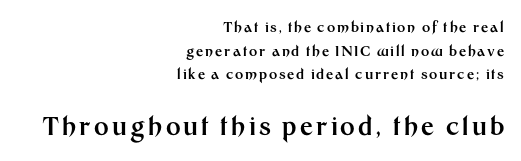
{"italic": "no", "bold": "yes", "underline": "no", "align": "right", "line_spacing": "normal", "line_spacing_ratio": 1.69, "larger_block": "second", "size_ratio": 1.79, "glyph_px": 25}
